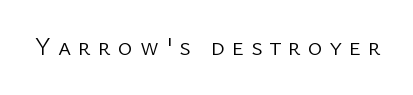
Descender tails drop into unmarked territory. Characters remain perfectly vertical along every line. Weight: not bold — regular or lighter. The rendering inserts visible extra space after every character.
